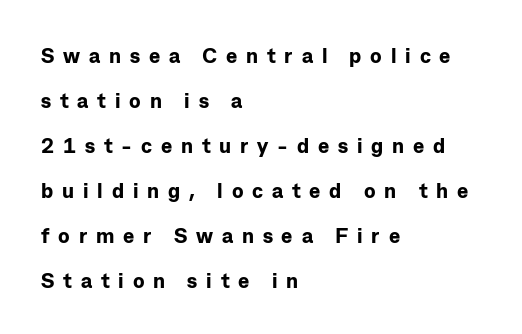
Q: Is the text bold? A: Yes.
Q: Is the text italic (slanted)? A: No, it is upright.
Q: Is the text underlined? A: No.
Q: How is the paragraph aligned? A: Left-aligned.
Q: Is the spacing between letters normal or unusually wide? A: Unusually wide.
Q: Is the spacing between lines tight, normal or loose? A: Loose.
